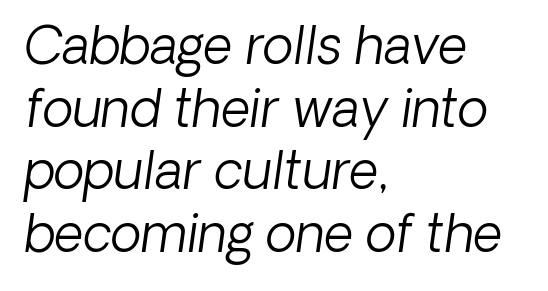
{"serif": "no", "bold": "no", "weight": "light", "width": "normal", "stroke_contrast": "low", "x_height": "medium", "monospaced": "no", "underline": "no", "align": "left", "line_spacing_ratio": 1.23, "letter_spacing": "normal", "letter_spacing_em": 0.0, "glyph_px": 51}
